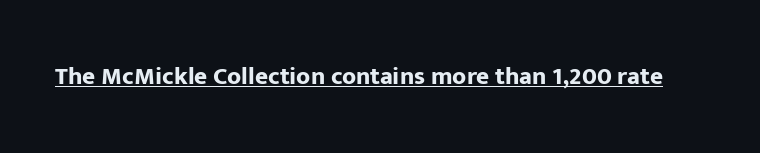
The face used here appears with an underline applied. Nope, not italic — everything's standing straight. This is heavy type, rendered in bold. Nobody touched the tracking dial on this one.
